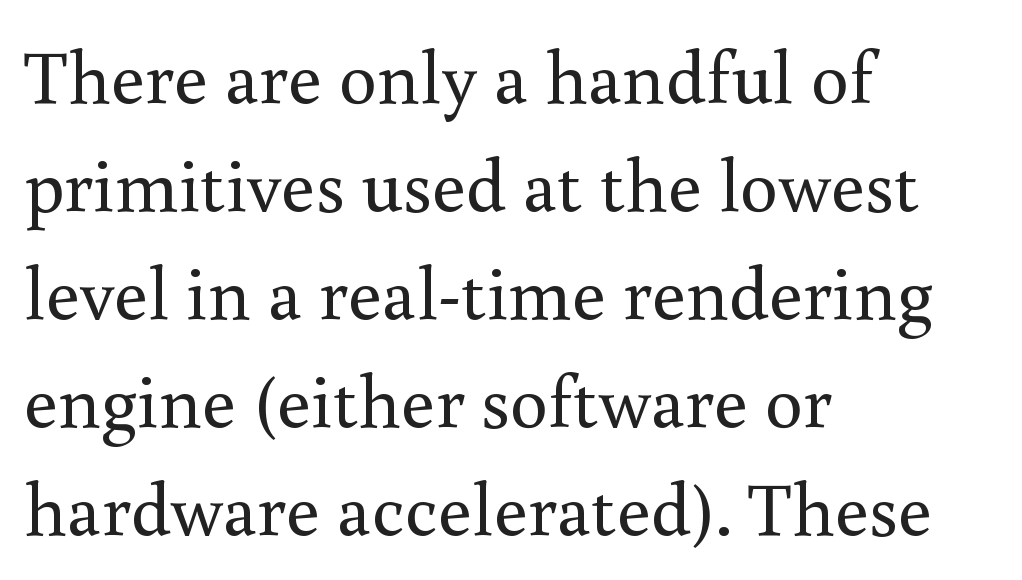
Q: Is the text bold? A: No.
Q: Is the text italic (slanted)? A: No, it is upright.
Q: Is the typeface a serif or a sans-serif typeface? A: Serif.
Q: Is the text underlined? A: No.
Q: How is the paragraph aligned? A: Left-aligned.
Q: Is the spacing between letters normal or unusually wide? A: Normal.
Q: Is the spacing between lines tight, normal or loose? A: Normal.
Q: Width (condensed, normal, or wide)? A: Normal.
Q: Stroke contrast? A: Medium.
Q: x-height? A: Small.
Q: Monospaced? A: No.
